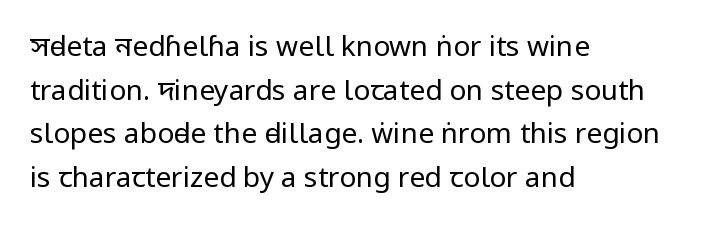
This sample is left-justified, so line endings fall wherever the words run out. The strokes carry an ordinary text weight at most. The zone under the glyphs is completely vacant. Students, observe: this is what conventionally led text looks like.
